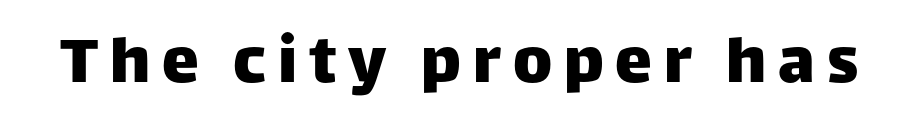
The space directly below the letters is spotless. Grotesque or geometric, the face here clearly has no serifs. No italicization has been applied; the sample stays upright. This sample has the flowing, uneven cadence of proportional lettering.
